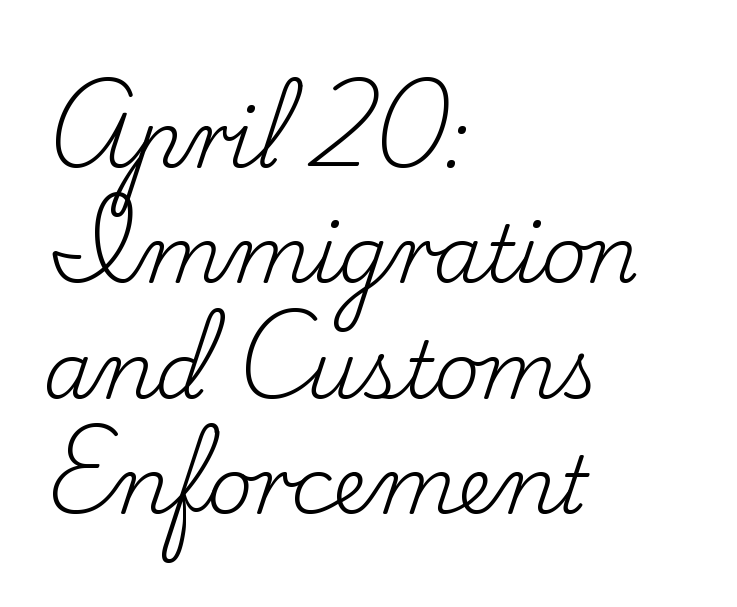
The horizontal fit of the characters is conventional and even. Stroke mass is kept to a normal reading level or below. The specimen omits any rule beneath the text block's lines.
